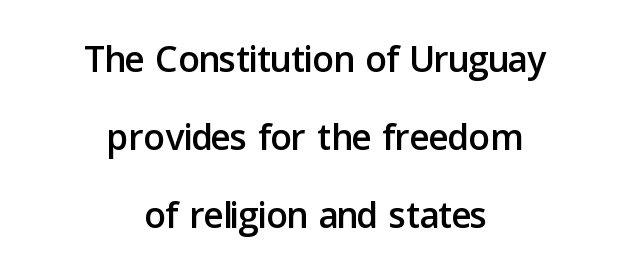
In terms of letterspacing, this is plain default setting. The passage shown is not underscored anywhere. A normal amount of white space separates one row of letters from the next. No italicization has been applied; the sample stays upright.
